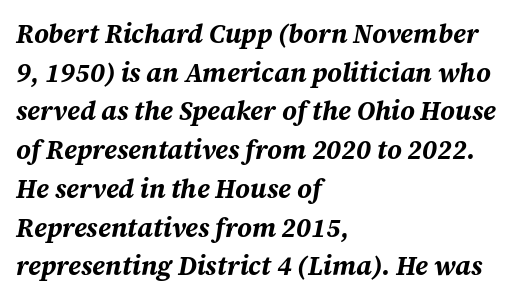
Q: Is the text bold? A: Yes.
Q: Is the text italic (slanted)? A: Yes, it leans right by about 12 degrees.
Q: Is the text underlined? A: No.
Q: How is the paragraph aligned? A: Left-aligned.
Q: Is the spacing between letters normal or unusually wide? A: Normal.
Q: Is the spacing between lines tight, normal or loose? A: Normal.
